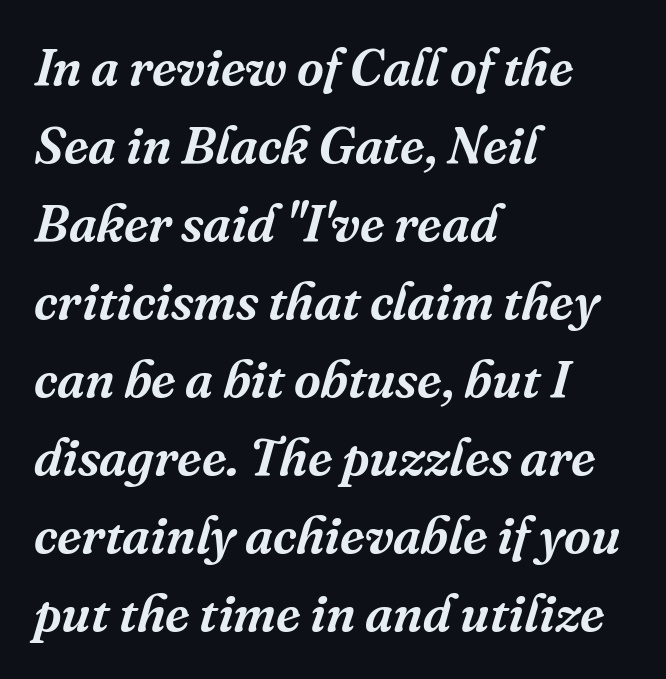
{"serif": "yes", "italic": "yes", "lean": "right", "slant_degrees": 16, "width": "normal", "stroke_contrast": "medium", "x_height": "medium", "monospaced": "no", "underline": "no", "align": "left", "line_spacing": "normal", "line_spacing_ratio": 1.5, "letter_spacing": "normal", "letter_spacing_em": 0.0, "glyph_px": 52}
